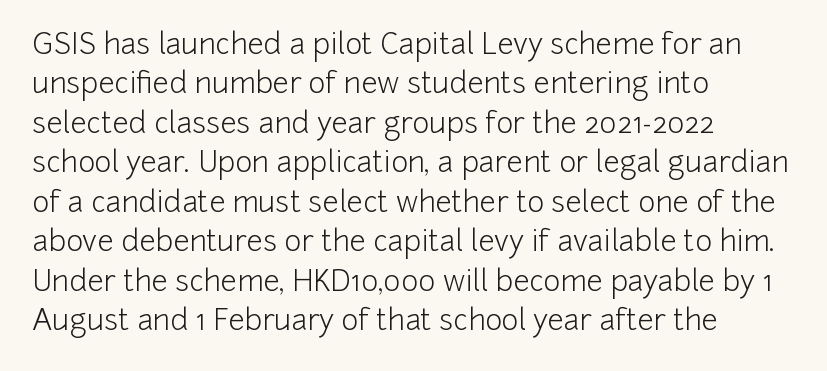
The string is rendered with underlining switched off. Summary of vertical rhythm: regular, with standard interline spacing. Typographically, this falls in the sans-serif category. Typeset ragged right — the left edge is the straight one.
